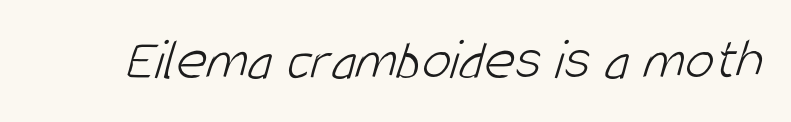
Q: Is the text bold? A: No.
Q: Is the typeface a serif or a sans-serif typeface? A: Sans-serif.
Q: Is the text underlined? A: No.
Q: Is the spacing between letters normal or unusually wide? A: Normal.
Q: Width (condensed, normal, or wide)? A: Condensed.
Q: Stroke contrast? A: Low.
Q: x-height? A: Large.
Q: Monospaced? A: No.
